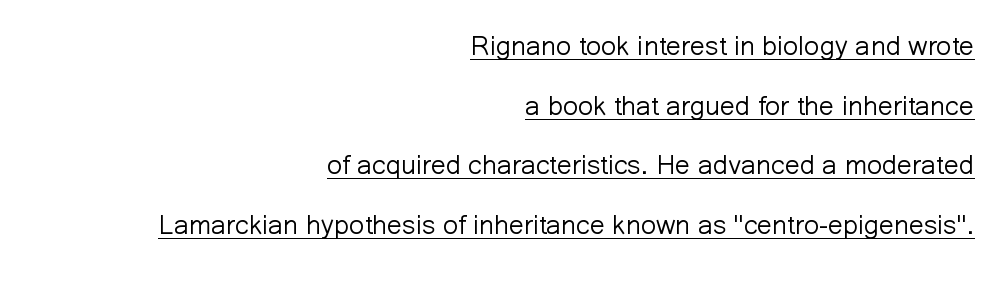
The image shows 27 px text type, upright; set right-aligned, loose line spacing (2.21x), normal letter spacing, underlined.
